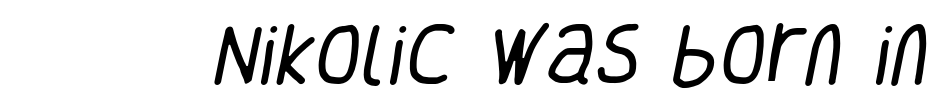
{"serif": "no", "bold": "no", "weight": "regular", "width": "condensed", "stroke_contrast": "low", "x_height": "large", "monospaced": "no", "underline": "no", "letter_spacing": "normal", "letter_spacing_em": 0.0, "glyph_px": 68}
